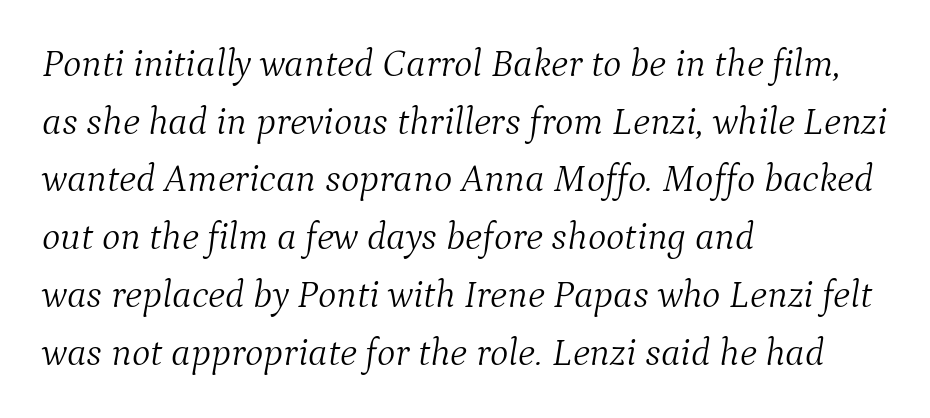
Is this a heavy cut? Hardly; it is regular or lighter. Honestly, there is no underline to notice here at all. This sample uses an oblique cut, with every glyph tilted off the vertical. I'd call this a serif setting — the letters wear small feet. The letters advance in unequal steps, a hallmark of proportional type. Short note: letters normally spaced.
